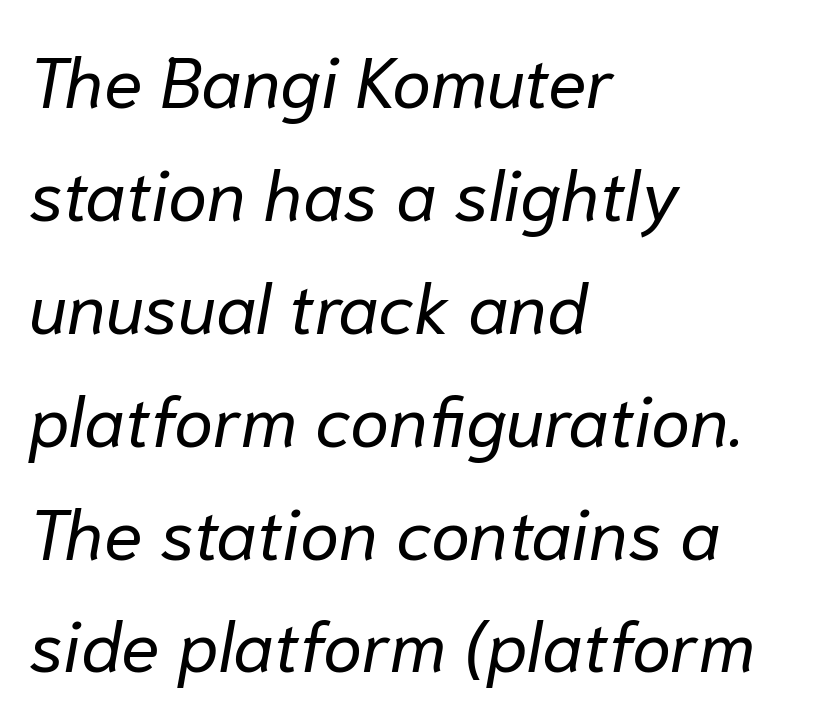
Q: Is the text bold? A: No.
Q: Is the text italic (slanted)? A: Yes, it leans right by about 10 degrees.
Q: Is the text underlined? A: No.
Q: How is the paragraph aligned? A: Left-aligned.
Q: Is the spacing between letters normal or unusually wide? A: Normal.
Q: Is the spacing between lines tight, normal or loose? A: Normal.
Q: Width (condensed, normal, or wide)? A: Normal.
Q: Stroke contrast? A: Low.
Q: x-height? A: Medium.
Q: Monospaced? A: No.
